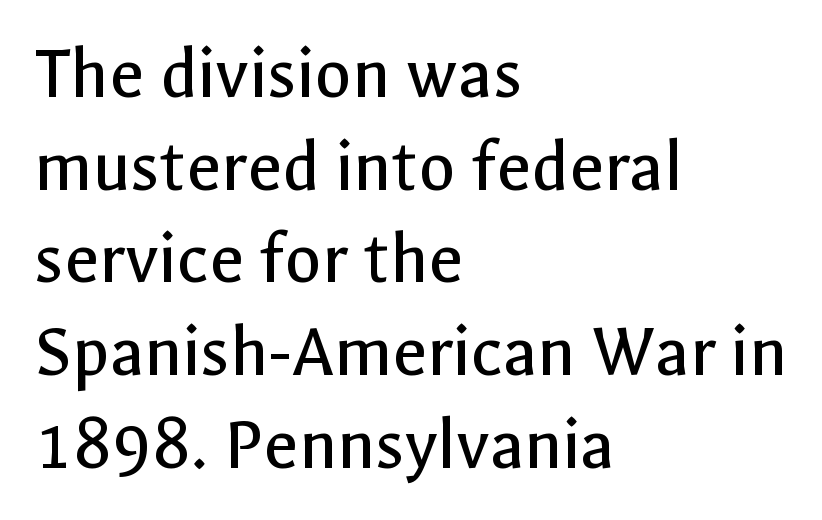
{"serif": "no", "italic": "no", "bold": "no", "weight": "regular", "width": "normal", "x_height": "medium", "monospaced": "no", "underline": "no", "align": "left", "line_spacing_ratio": 1.22, "letter_spacing": "normal", "letter_spacing_em": 0.0, "glyph_px": 76}
